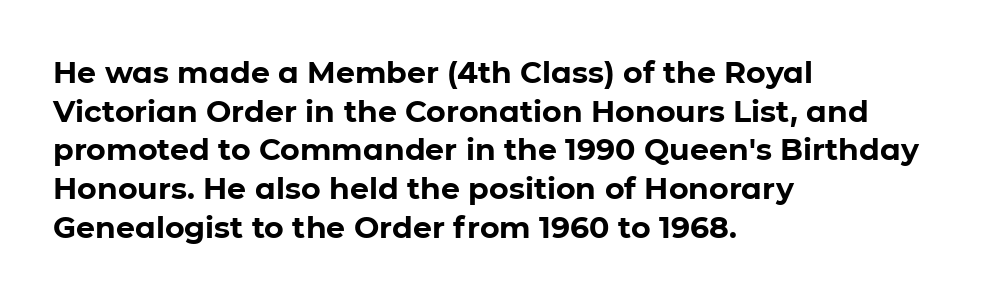
The image shows 30 px bold sans-serif type, upright; set left-aligned, normal line spacing (1.29x), normal letter spacing, not underlined; low stroke contrast and a medium x-height.
